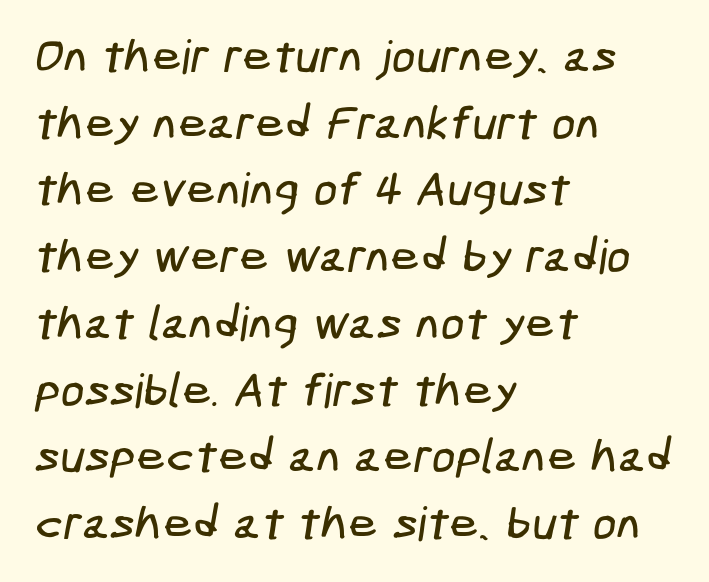
The image shows 47 px condensed sans-serif type; set left-aligned, normal line spacing (1.42x), normal letter spacing, not underlined; low stroke contrast and a medium x-height.
